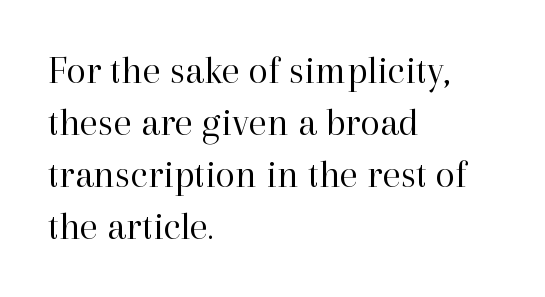
The image shows 40 px regular-weight serif type, upright; set left-aligned, normal line spacing (1.3x), normal letter spacing, not underlined; high stroke contrast and a medium x-height.
